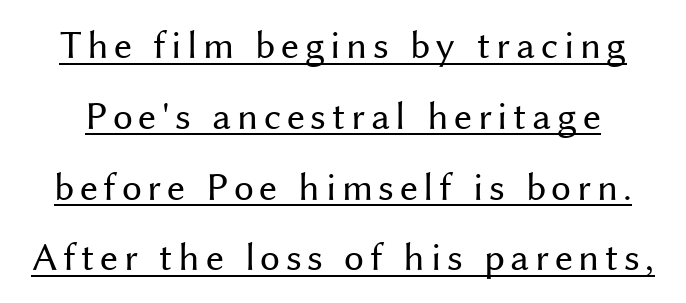
Q: Is the text bold? A: No.
Q: Is the text italic (slanted)? A: No, it is upright.
Q: Is the typeface a serif or a sans-serif typeface? A: Sans-serif.
Q: Is the text underlined? A: Yes.
Q: Width (condensed, normal, or wide)? A: Normal.
Q: Stroke contrast? A: Medium.
Q: x-height? A: Medium.
Q: Monospaced? A: No.
